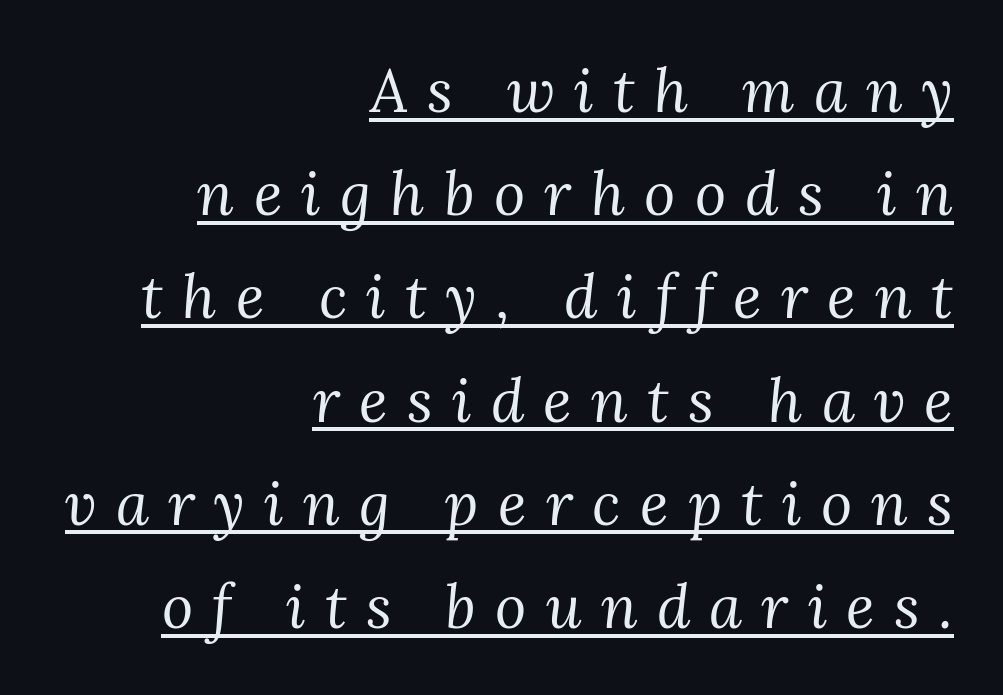
{"serif": "yes", "italic": "yes", "lean": "right", "slant_degrees": 3, "bold": "no", "weight": "regular", "width": "normal", "stroke_contrast": "medium", "x_height": "medium", "monospaced": "no", "underline": "yes", "align": "right", "line_spacing_ratio": 1.72, "letter_spacing": "wide", "letter_spacing_em": 0.32, "glyph_px": 60}
